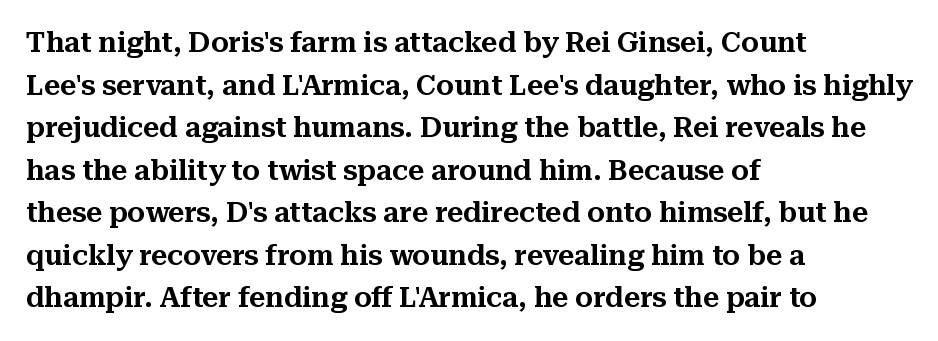
The image shows 28 px serif type, upright; set left-aligned, normal line spacing (1.52x), normal letter spacing, not underlined; medium stroke contrast and a medium x-height.
